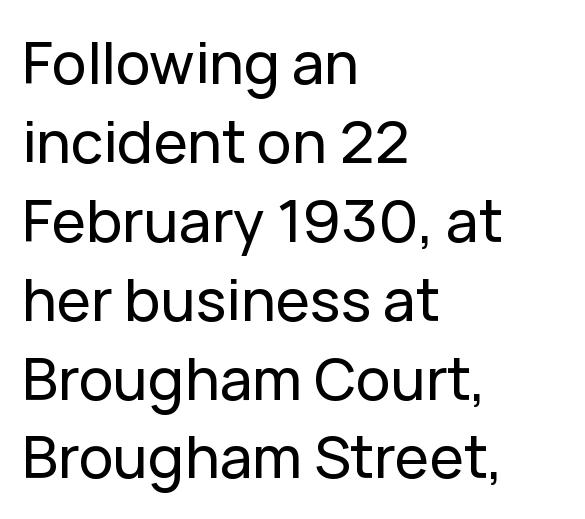
Q: Is the text italic (slanted)? A: No, it is upright.
Q: Is the typeface a serif or a sans-serif typeface? A: Sans-serif.
Q: Is the text underlined? A: No.
Q: How is the paragraph aligned? A: Left-aligned.
Q: Is the spacing between letters normal or unusually wide? A: Normal.
Q: Is the spacing between lines tight, normal or loose? A: Normal.
Q: Width (condensed, normal, or wide)? A: Normal.
Q: Stroke contrast? A: Low.
Q: x-height? A: Medium.
Q: Monospaced? A: No.
